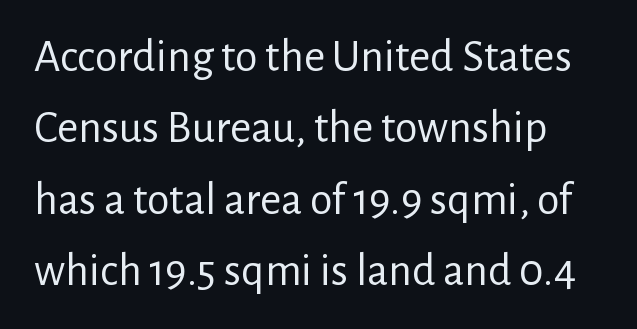
Q: Is the text bold? A: No.
Q: Is the text italic (slanted)? A: No, it is upright.
Q: Is the typeface a serif or a sans-serif typeface? A: Sans-serif.
Q: Is the text underlined? A: No.
Q: Is the spacing between letters normal or unusually wide? A: Normal.
Q: Is the spacing between lines tight, normal or loose? A: Normal.
Q: Width (condensed, normal, or wide)? A: Normal.
Q: Stroke contrast? A: Low.
Q: x-height? A: Medium.
Q: Monospaced? A: No.
